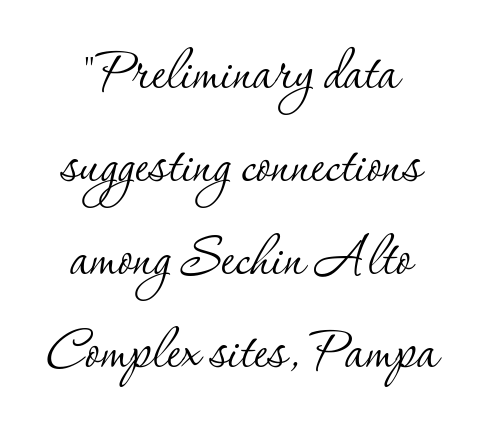
The image shows 70 px thin serif type; set centered, normal line spacing (1.33x), normal letter spacing, not underlined; low stroke contrast and a small x-height.
